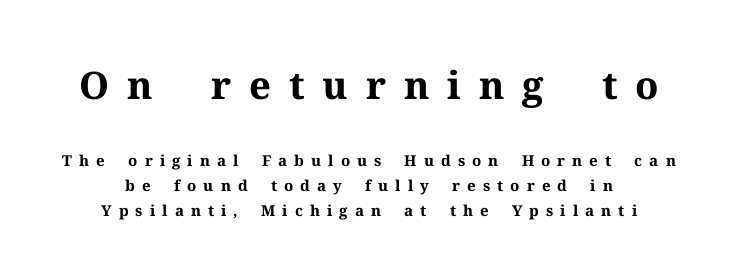
The image shows 38 px bold serif type, upright; set normal line spacing (1.65x), unusually wide letter spacing (+0.47 em), not underlined; the first (top) block is 2.53x larger; medium stroke contrast and a medium x-height.
